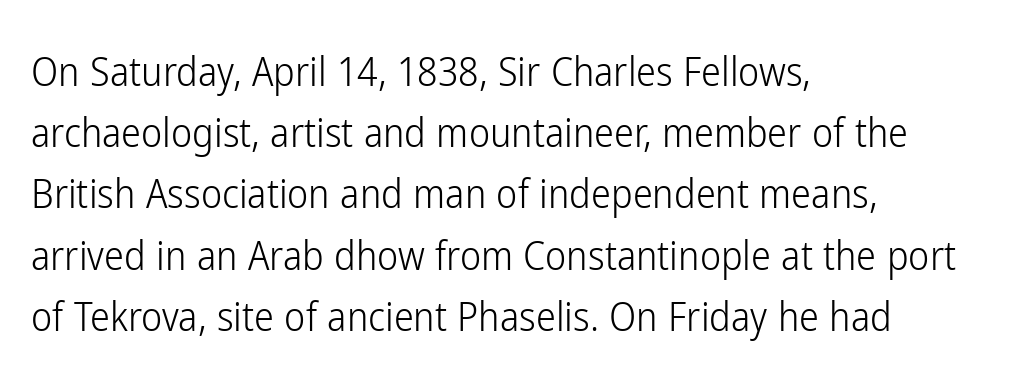
The image shows 40 px light, condensed sans-serif type, upright; set left-aligned, normal line spacing (1.53x), normal letter spacing, not underlined; low stroke contrast and a medium x-height.
